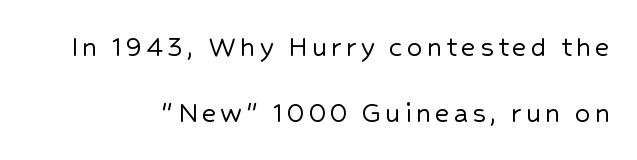
This is sans-serif lettering, the kind often seen on screens and signage. Looks like regular typesetting: each glyph gets only the width it needs. Plain, unruled lines of type. What's the leading like? Stretched, with rows far apart. Is there any slant? The stems are plumb.
